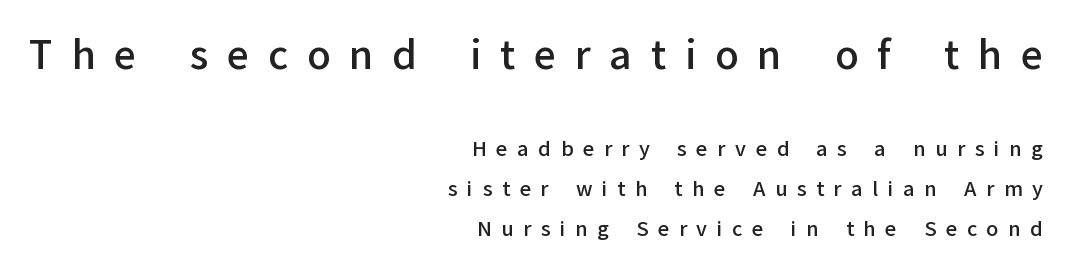
The image shows 39 px semibold sans-serif type, upright; set right-aligned, loose line spacing (2.0x), unusually wide letter spacing (+0.48 em), not underlined; the first (top) block is 1.95x larger; low stroke contrast and a medium x-height.
